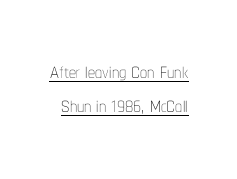
Here the glyphs are tracked normally, forming tight word shapes. The specimen includes a rule beneath the text block's lines. Stroke mass is kept to a normal reading level or below. Does the lettering tilt? It doesn't — this is upright. You could not count columns in this text — the font is proportionally spaced.
